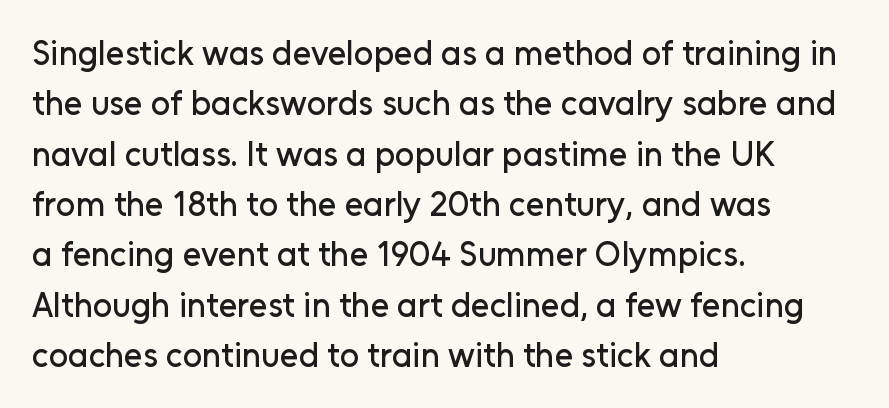
The glyphs in this specimen are sans serif. These lines stack with their left ends in a neat column. Clear beneath every line of the passage. This is roman type, the default non-slanted kind.
